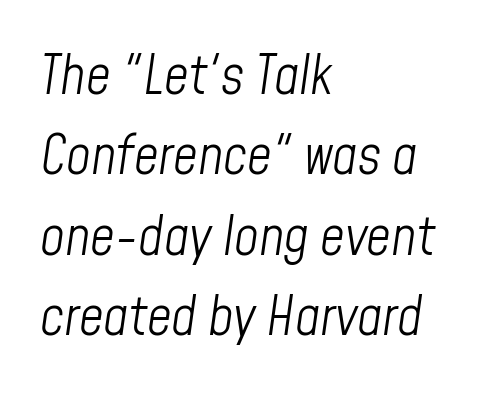
Spacing verdict: proportional, widths tailored to each character. No word sits above an underline. You can tell it's italic because the verticals aren't actually vertical. Between one letter and the next there's only the usual sliver of space. In terms of leading, this rendering sits right in the middle.
